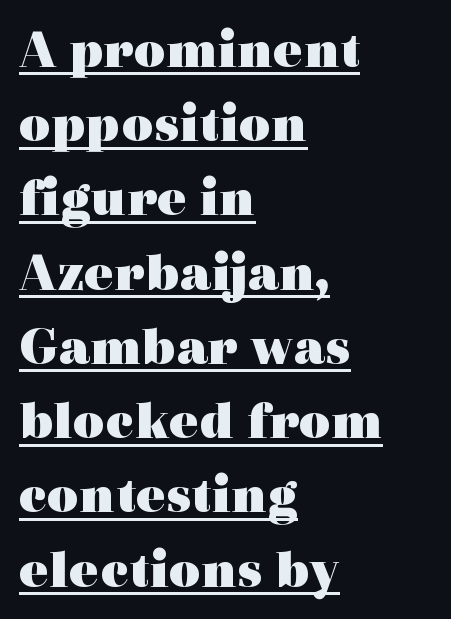
{"serif": "yes", "italic": "no", "bold": "yes", "weight": "heavy", "width": "wide", "x_height": "medium", "monospaced": "no", "underline": "yes", "align": "left", "line_spacing": "normal", "line_spacing_ratio": 1.35, "letter_spacing": "normal", "letter_spacing_em": 0.0, "glyph_px": 55}
